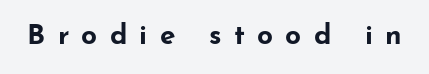
{"serif": "no", "italic": "no", "bold": "yes", "weight": "bold", "width": "wide", "stroke_contrast": "low", "x_height": "small", "monospaced": "no", "underline": "no", "letter_spacing": "wide", "letter_spacing_em": 0.44, "glyph_px": 28}
